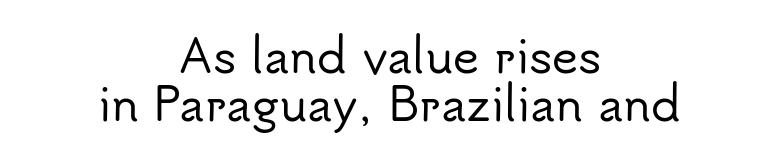
Proportional: the letters do not fall into vertical columns. Compared with a flush-left layout, this one balances lines on the center instead. Posture: straight, roman, zero tilt. Compared with typical body copy, the letter spacing here is the same. Descenders are the only things crossing below the line.
